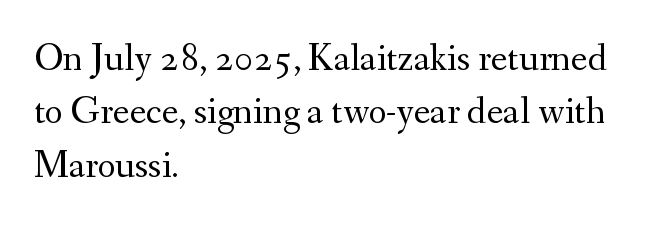
Q: Is the text bold? A: No.
Q: Is the text italic (slanted)? A: No, it is upright.
Q: Is the typeface a serif or a sans-serif typeface? A: Serif.
Q: Is the text underlined? A: No.
Q: How is the paragraph aligned? A: Left-aligned.
Q: Is the spacing between letters normal or unusually wide? A: Normal.
Q: Is the spacing between lines tight, normal or loose? A: Normal.
Q: Width (condensed, normal, or wide)? A: Normal.
Q: Stroke contrast? A: Medium.
Q: x-height? A: Small.
Q: Monospaced? A: No.
